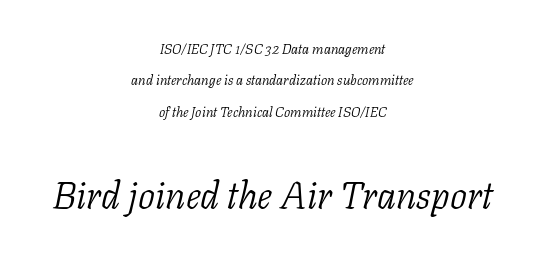
{"serif": "yes", "italic": "yes", "lean": "right", "slant_degrees": 11, "bold": "no", "weight": "light", "width": "normal", "stroke_contrast": "low", "x_height": "medium", "monospaced": "no", "underline": "no", "align": "center", "line_spacing": "loose", "line_spacing_ratio": 2.25, "letter_spacing": "normal", "letter_spacing_em": 0.0, "larger_block": "second", "size_ratio": 2.71, "glyph_px": 38}
